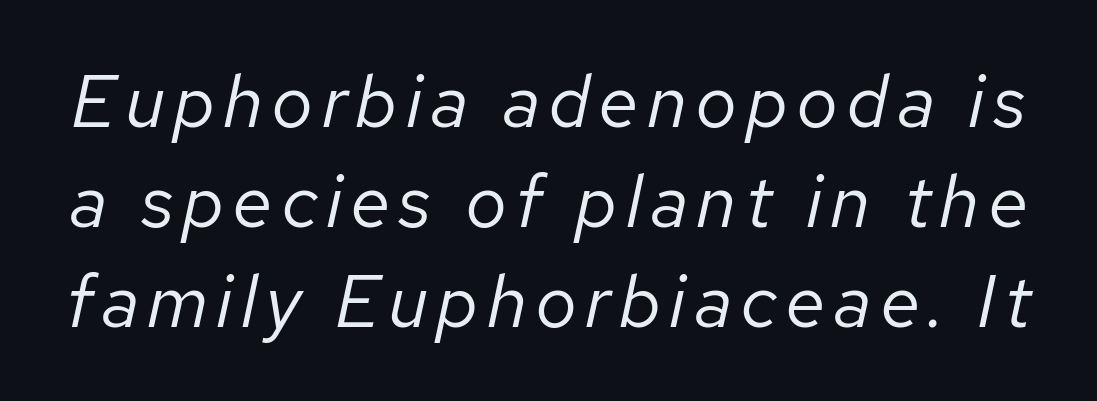
{"italic": "yes", "lean": "right", "slant_degrees": 12, "bold": "no", "weight": "regular", "width": "normal", "stroke_contrast": "low", "x_height": "medium", "monospaced": "no", "underline": "no", "line_spacing": "normal", "line_spacing_ratio": 1.35, "glyph_px": 74}
